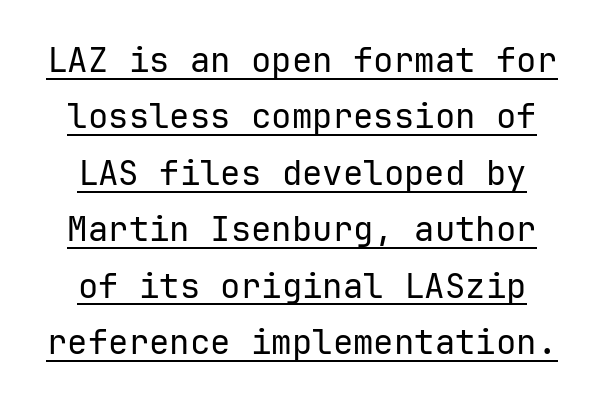
Q: Is the text bold? A: No.
Q: Is the text italic (slanted)? A: No, it is upright.
Q: Is the typeface a serif or a sans-serif typeface? A: Sans-serif.
Q: Is the text underlined? A: Yes.
Q: How is the paragraph aligned? A: Centered.
Q: Is the spacing between letters normal or unusually wide? A: Normal.
Q: Is the spacing between lines tight, normal or loose? A: Normal.
Q: Width (condensed, normal, or wide)? A: Normal.
Q: Stroke contrast? A: Low.
Q: x-height? A: Medium.
Q: Monospaced? A: Yes.
